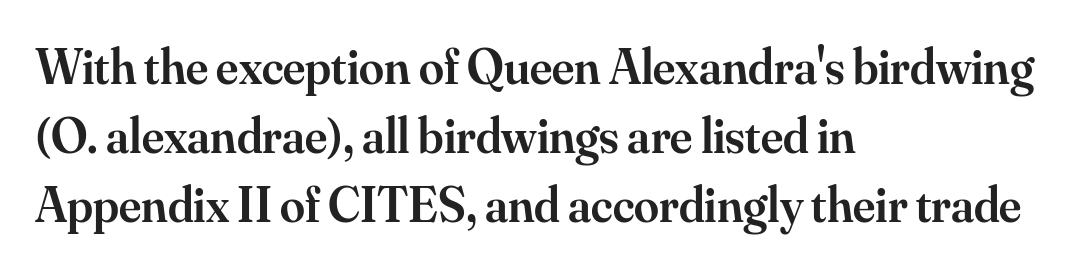
{"serif": "yes", "italic": "no", "bold": "semi", "weight": "semibold", "width": "normal", "stroke_contrast": "medium", "x_height": "small", "monospaced": "no", "underline": "no", "align": "left", "line_spacing": "normal", "line_spacing_ratio": 1.38, "letter_spacing": "normal", "letter_spacing_em": 0.0, "glyph_px": 50}
